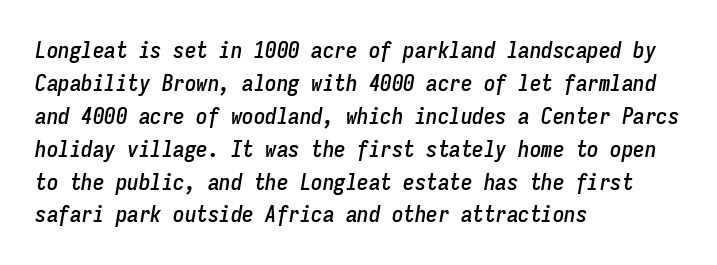
These lines sit exactly where default settings would place them. This rendering leaves character spacing at its baseline value. Quick note: underline off. You can tell it's italic because the verticals aren't actually vertical. Teacher's note: observe the even left margin — that is flush-left alignment.
